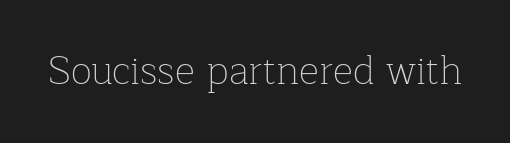
Q: Is the text bold? A: No.
Q: Is the text italic (slanted)? A: No, it is upright.
Q: Is the typeface a serif or a sans-serif typeface? A: Serif.
Q: Is the text underlined? A: No.
Q: Is the spacing between letters normal or unusually wide? A: Normal.
Q: Width (condensed, normal, or wide)? A: Normal.
Q: Stroke contrast? A: Low.
Q: x-height? A: Medium.
Q: Monospaced? A: No.
